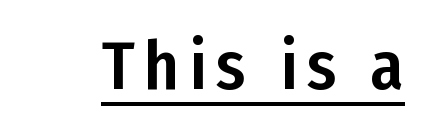
{"serif": "no", "italic": "no", "width": "condensed", "stroke_contrast": "low", "x_height": "medium", "monospaced": "no", "underline": "yes", "glyph_px": 68}
